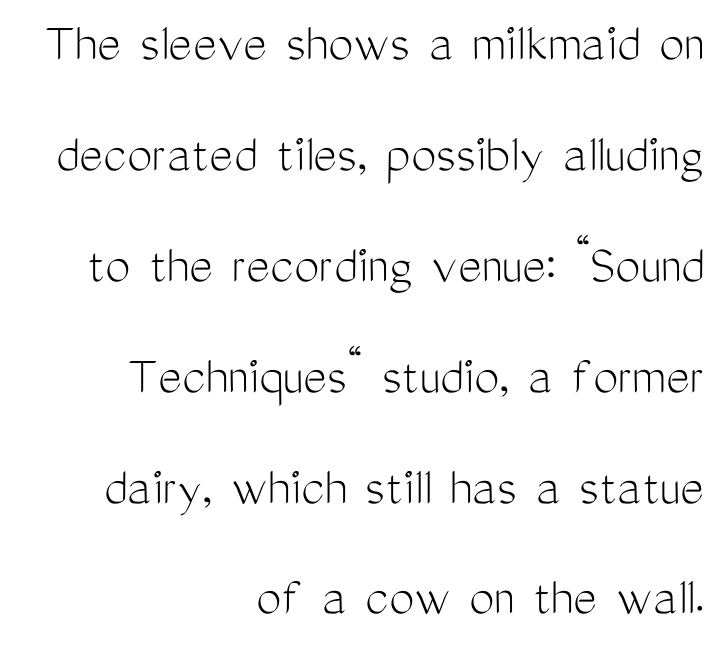
The image shows 56 px light, condensed sans-serif type, upright; set right-aligned, loose line spacing (1.98x), normal letter spacing, not underlined; medium stroke contrast and a medium x-height.
